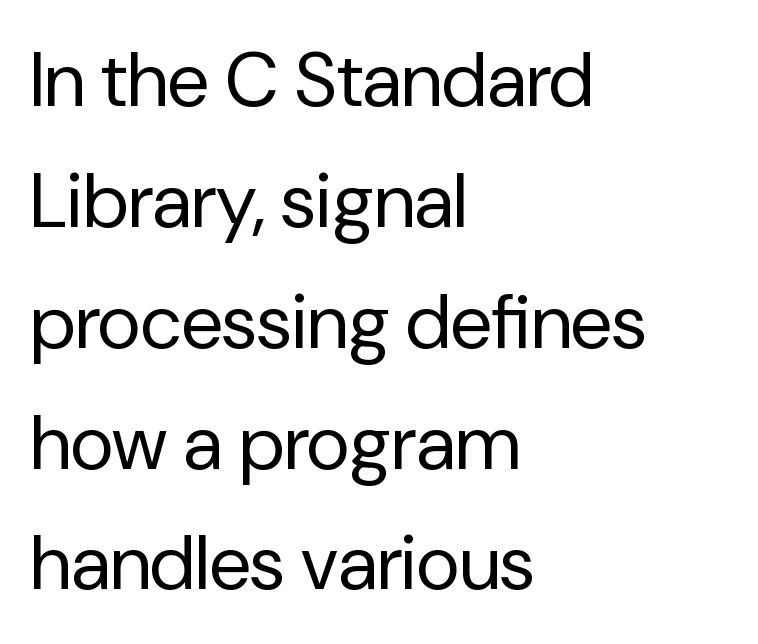
Check under the words: just untouched page. This sample has the flowing, uneven cadence of proportional lettering. Line spacing here is normal. Posture: vertical. Nothing sits at the stroke ends, so this counts as sans-serif. You could call the tracking neutral — neither tight nor loose.
